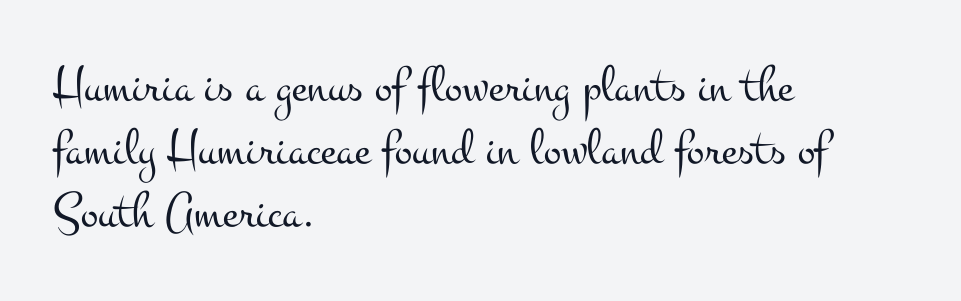
Tracking here is standard; glyphs follow each other at the usual distance. The typesetting does not lean heavy: it is not bold. Line starts are locked; line ends wander. You could not count columns in this text — the font is proportionally spaced.
